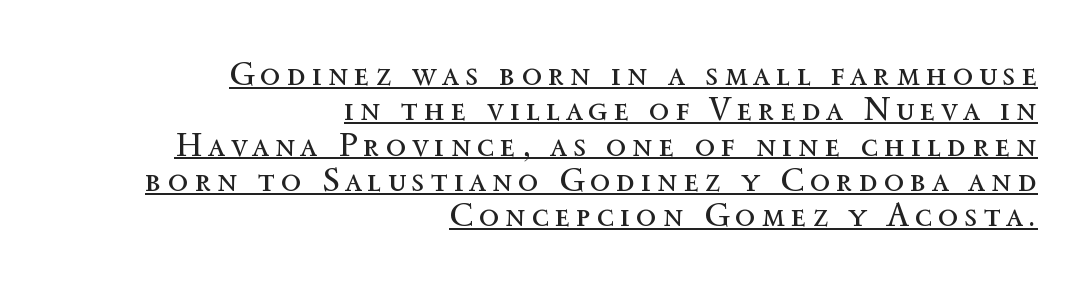
{"italic": "no", "bold": "no", "weight": "regular", "width": "normal", "x_height": "medium", "monospaced": "no", "underline": "yes", "align": "right", "line_spacing": "tight", "line_spacing_ratio": 1.07, "glyph_px": 33}
